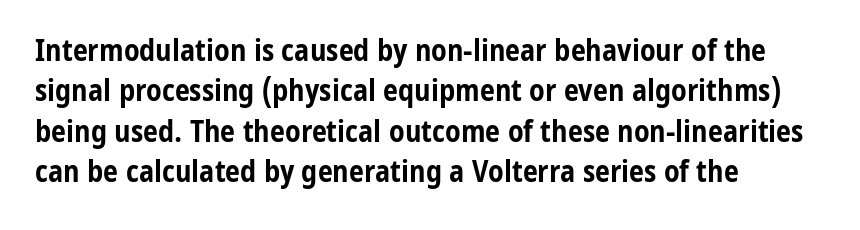
Q: Is the text bold? A: Yes.
Q: Is the text italic (slanted)? A: No, it is upright.
Q: Is the typeface a serif or a sans-serif typeface? A: Sans-serif.
Q: Is the text underlined? A: No.
Q: How is the paragraph aligned? A: Left-aligned.
Q: Is the spacing between letters normal or unusually wide? A: Normal.
Q: Is the spacing between lines tight, normal or loose? A: Normal.
Q: Width (condensed, normal, or wide)? A: Condensed.
Q: Stroke contrast? A: Low.
Q: x-height? A: Medium.
Q: Monospaced? A: No.
